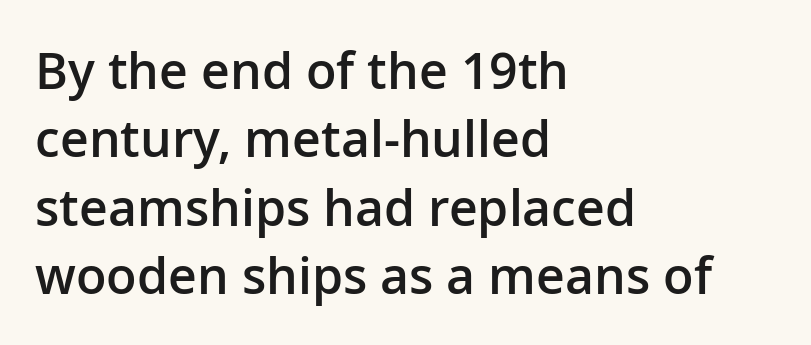
Does the lettering tilt? It doesn't — this is upright. The foot of each line stays bare and open. Do the characters align in a grid? No, the font is proportional. Characters follow at the spacing the type designer built in.
